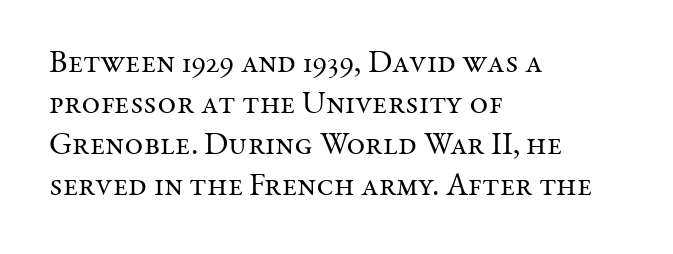
The image shows 32 px regular-weight serif type, upright; set left-aligned, normal line spacing (1.28x), normal letter spacing, not underlined; medium stroke contrast and a medium x-height.
